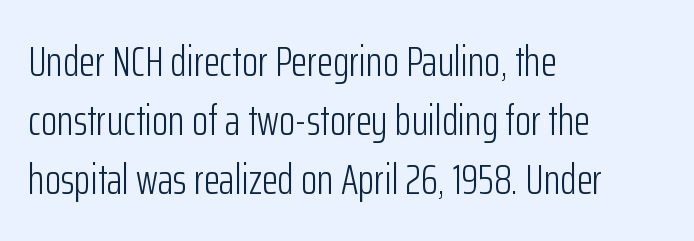
The image shows 42 px light, condensed sans-serif type, upright; set left-aligned, normal line spacing (1.4x), normal letter spacing, not underlined; low stroke contrast and a medium x-height.
